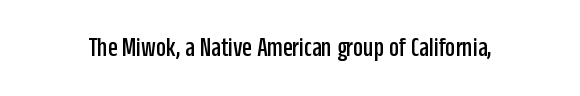
{"serif": "no", "italic": "no", "width": "condensed", "stroke_contrast": "low", "x_height": "large", "monospaced": "no", "underline": "no", "letter_spacing": "normal", "letter_spacing_em": 0.0, "glyph_px": 28}
